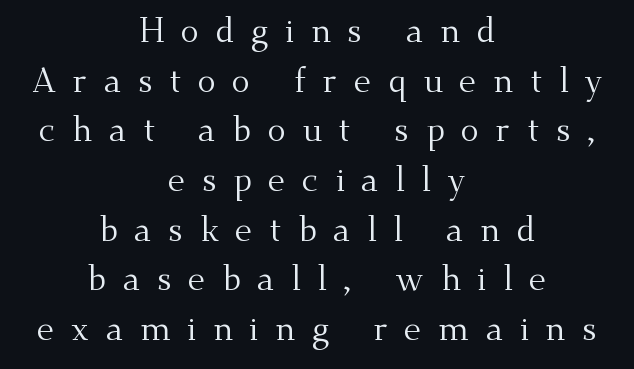
The image shows 34 px regular-weight serif type, upright; set centered, normal line spacing (1.46x), unusually wide letter spacing (+0.49 em), not underlined; medium stroke contrast and a small x-height.
